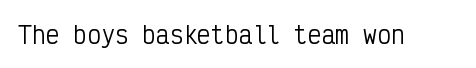
The type is set solid horizontally, with unmodified tracking. Words float on clear page, feet unadorned. A quiet, ordinary-to-light weight characterises the typeface. The type sits square on the baseline with zero lean.
